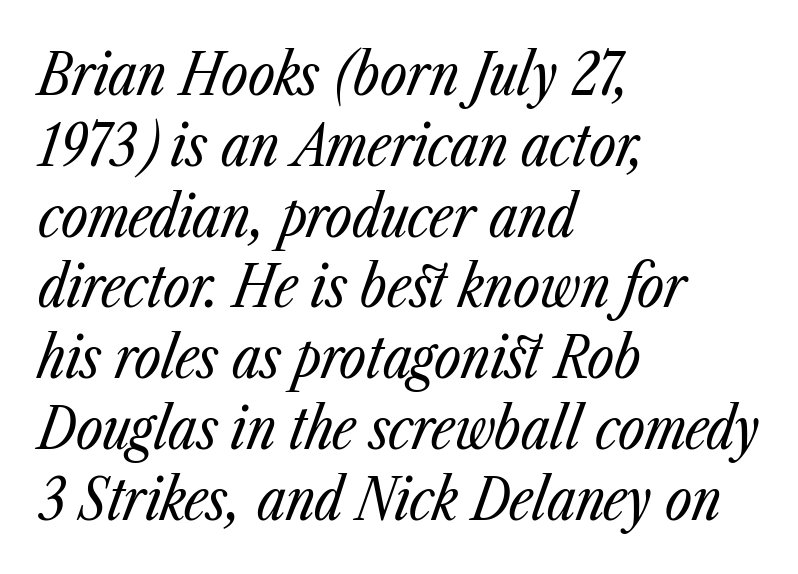
The image shows 58 px regular-weight, condensed type, italic (leaning right); set left-aligned, line spacing 1.22x, normal letter spacing, not underlined; low stroke contrast and a medium x-height.
